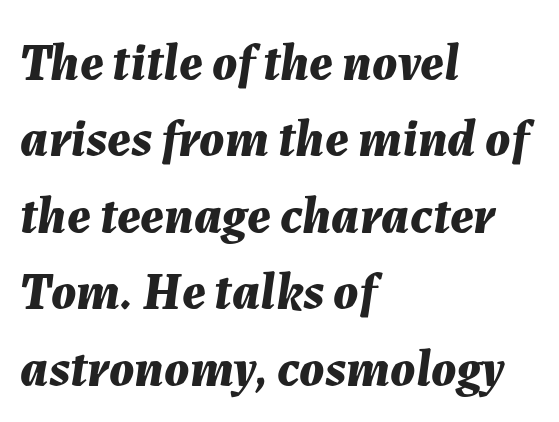
Think of a printed novel: that variable character pitch is what you see here. The rendering keeps characters at their native spacing. Underlining? Definitely not there. Pretty heavy lettering here — definitely bold.
